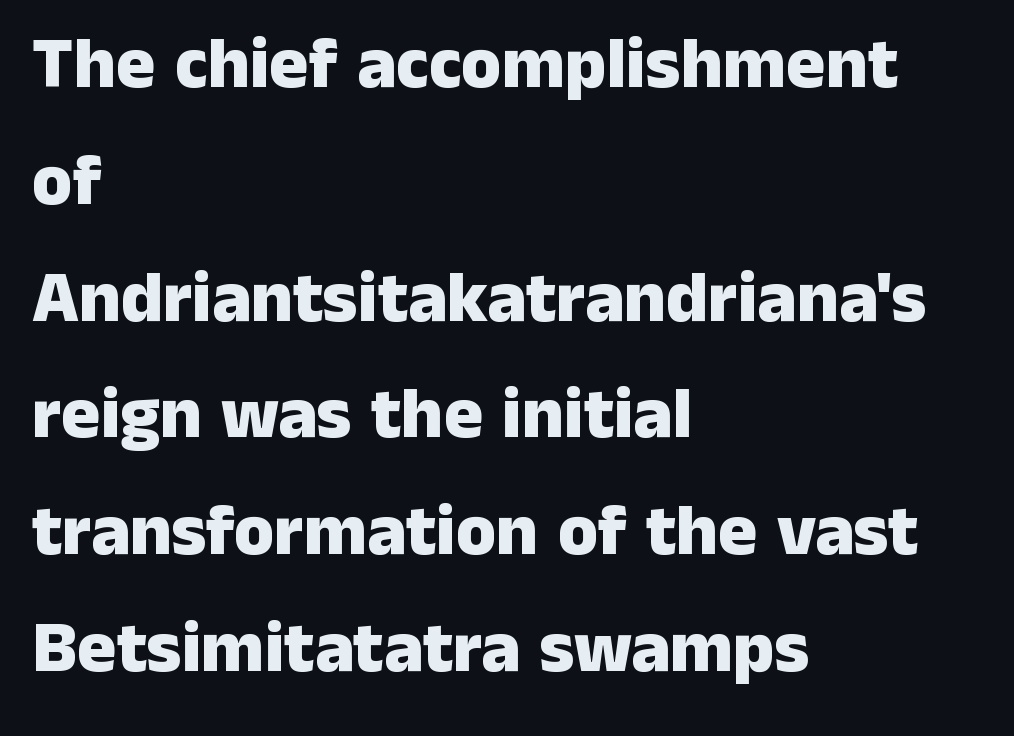
{"serif": "no", "italic": "no", "bold": "yes", "weight": "heavy", "width": "normal", "stroke_contrast": "low", "x_height": "medium", "monospaced": "no", "underline": "no", "align": "left", "line_spacing": "normal", "line_spacing_ratio": 1.6, "letter_spacing": "normal", "letter_spacing_em": 0.0, "glyph_px": 73}
